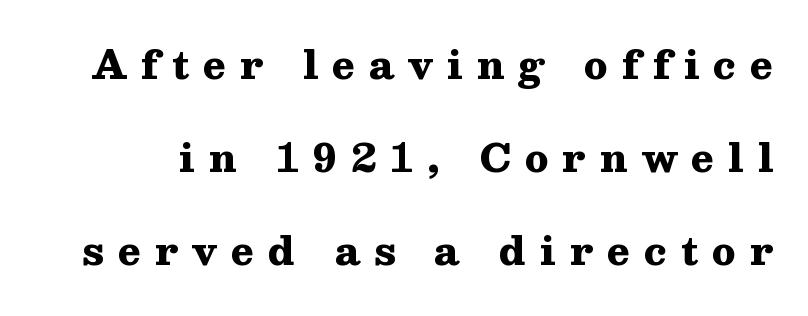
{"serif": "yes", "italic": "no", "bold": "yes", "weight": "heavy", "width": "wide", "stroke_contrast": "medium", "x_height": "medium", "monospaced": "no", "underline": "no", "line_spacing": "loose", "line_spacing_ratio": 2.45, "letter_spacing": "wide", "letter_spacing_em": 0.37, "glyph_px": 38}
